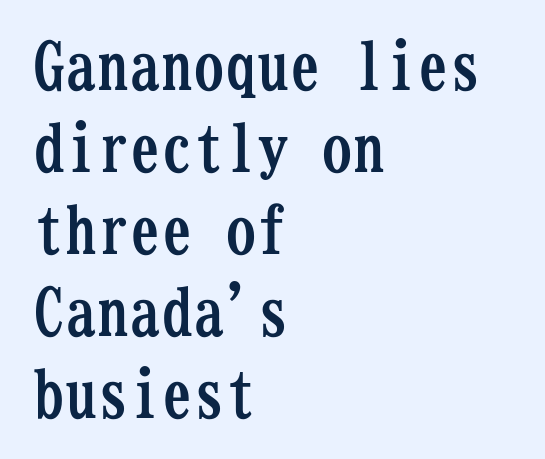
Q: Is the text bold? A: Yes.
Q: Is the text italic (slanted)? A: No, it is upright.
Q: Is the typeface a serif or a sans-serif typeface? A: Serif.
Q: Is the text underlined? A: No.
Q: How is the paragraph aligned? A: Left-aligned.
Q: Is the spacing between letters normal or unusually wide? A: Normal.
Q: Is the spacing between lines tight, normal or loose? A: Normal.
Q: Width (condensed, normal, or wide)? A: Condensed.
Q: Stroke contrast? A: Low.
Q: x-height? A: Medium.
Q: Monospaced? A: Yes.
